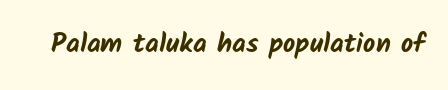
Thick stems and heavy bowls — unmistakably bold. The specimen omits any rule beneath the text block's lines. How are the letters spaced? Ordinarily, with no added tracking.
